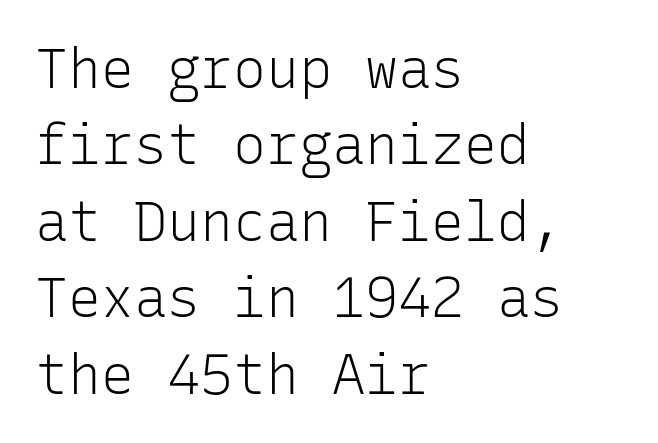
The strokes are not fattened; the text isn't bold. A bare baseline throughout the passage. Type style note: lacks serifs. Students, note that the glyphs here touch the page at normal intervals. You could count columns in this text — the font is strictly monospaced. Designer's note — italics off, roman on.
